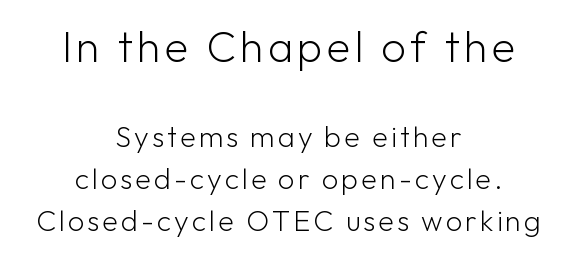
{"serif": "no", "italic": "no", "bold": "no", "weight": "light", "width": "normal", "stroke_contrast": "low", "x_height": "medium", "monospaced": "no", "underline": "no", "align": "center", "line_spacing": "normal", "line_spacing_ratio": 1.44, "larger_block": "first", "size_ratio": 1.48, "glyph_px": 43}
